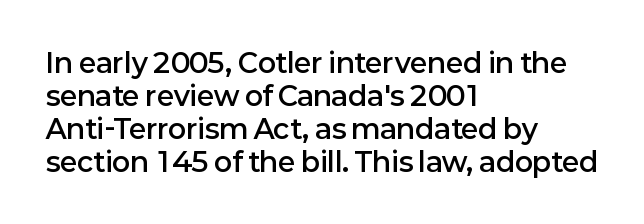
The compositor pushed each line to the left boundary. The space beneath each line is pristine and unruled. Moderately thickened strokes mark this as semibold type. Letter spacing: default. Quick note: not italic, upright.
